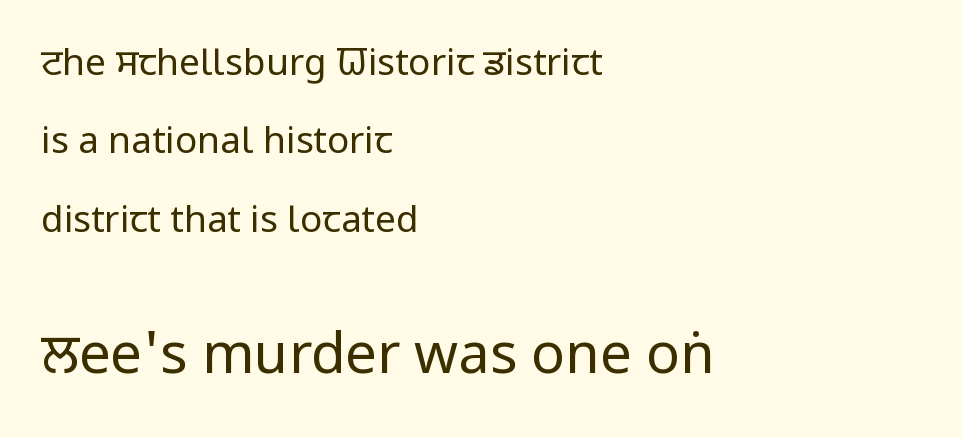
{"serif": "no", "italic": "no", "bold": "no", "weight": "regular", "width": "condensed", "stroke_contrast": "low", "x_height": "large", "monospaced": "no", "underline": "no", "align": "left", "line_spacing": "loose", "line_spacing_ratio": 2.12, "letter_spacing": "normal", "letter_spacing_em": 0.0, "larger_block": "second", "size_ratio": 1.51, "glyph_px": 56}
